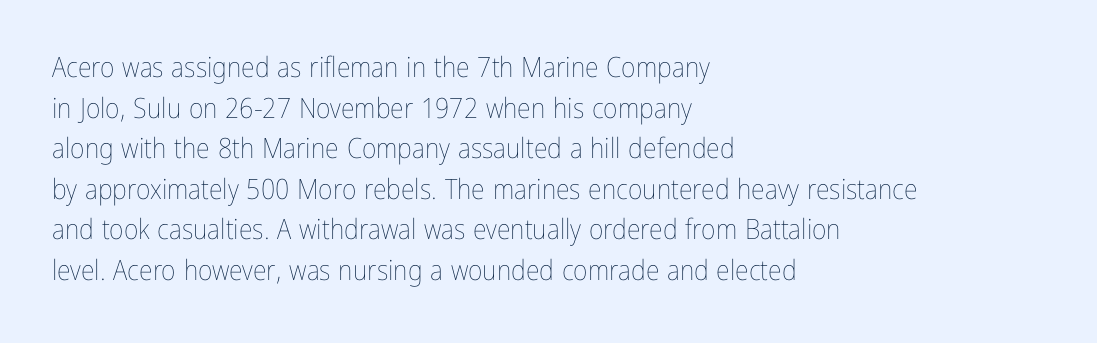
A light-to-regular cut is what we see here. The space directly below the letters is spotless. The rendering uses a moderate line-height, typical for paragraphs. The setting favours the left margin, as ordinary paragraphs usually do.
